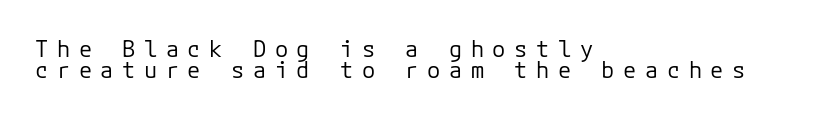
Characters follow at a spacing far wider than the type designer built in. Nope, not italic — everything's standing straight. The space between consecutive lines is stingy. Casual observation: everything's shoved over to the left. The strokes carry an ordinary text weight at most.
